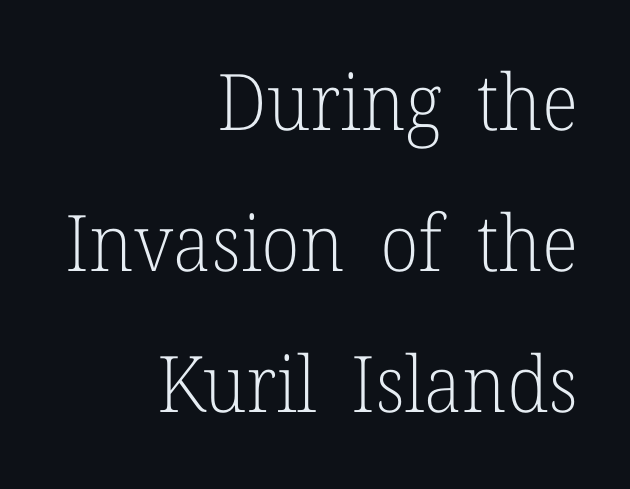
The image shows 78 px light serif type, upright; set right-aligned, line spacing 1.81x, normal letter spacing, not underlined; low stroke contrast and a medium x-height.
